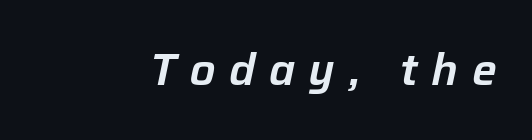
Q: Is the text italic (slanted)? A: Yes, it leans right by about 12 degrees.
Q: Is the text underlined? A: No.
Q: Is the spacing between letters normal or unusually wide? A: Unusually wide.
Q: Width (condensed, normal, or wide)? A: Normal.
Q: Stroke contrast? A: Low.
Q: x-height? A: Medium.
Q: Monospaced? A: No.
